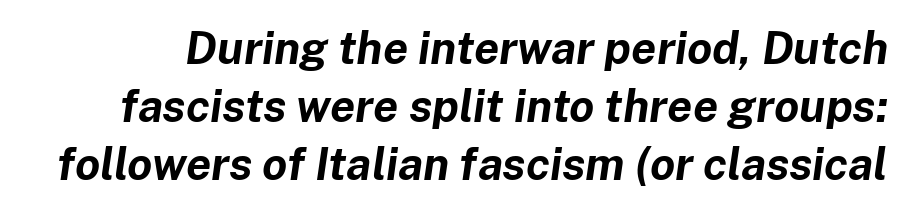
Q: Is the text bold? A: Yes.
Q: Is the text italic (slanted)? A: Yes, it leans right by about 8 degrees.
Q: Is the text underlined? A: No.
Q: Is the spacing between letters normal or unusually wide? A: Normal.
Q: Is the spacing between lines tight, normal or loose? A: Normal.
Q: Width (condensed, normal, or wide)? A: Normal.
Q: Stroke contrast? A: Low.
Q: x-height? A: Medium.
Q: Monospaced? A: No.
